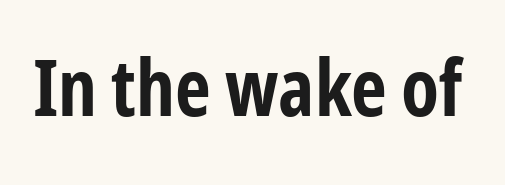
The image shows 78 px bold, condensed sans-serif type, upright; set normal letter spacing, not underlined; low stroke contrast and a medium x-height.
